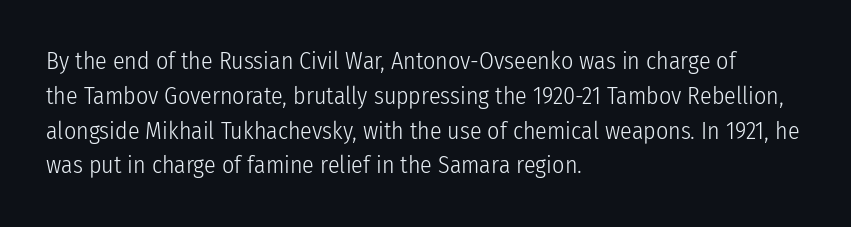
The image shows 24 px text type, upright; set left-aligned, normal line spacing (1.45x), normal letter spacing, not underlined.
